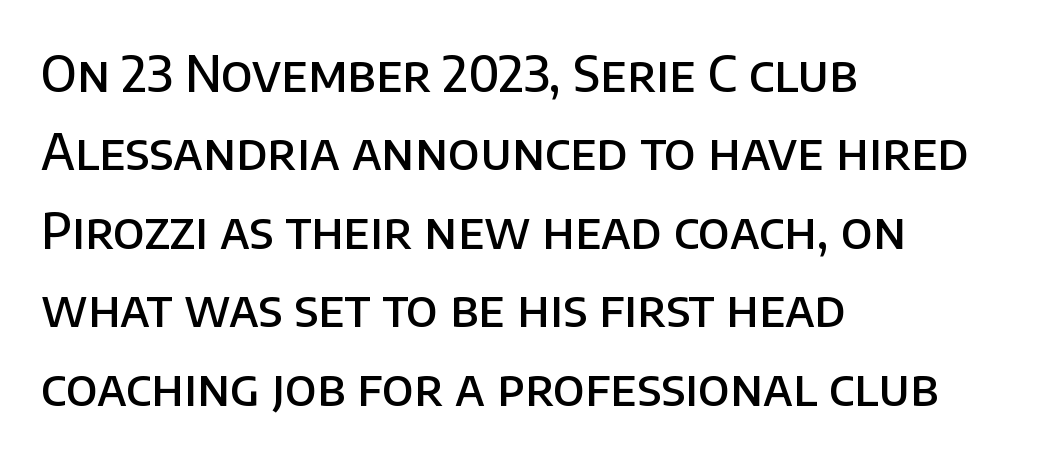
Q: Is the text bold? A: Semi-bold.
Q: Is the text italic (slanted)? A: No, it is upright.
Q: Is the typeface a serif or a sans-serif typeface? A: Sans-serif.
Q: Is the text underlined? A: No.
Q: How is the paragraph aligned? A: Left-aligned.
Q: Is the spacing between letters normal or unusually wide? A: Normal.
Q: Is the spacing between lines tight, normal or loose? A: Normal.
Q: Width (condensed, normal, or wide)? A: Normal.
Q: Stroke contrast? A: Low.
Q: x-height? A: Large.
Q: Monospaced? A: No.
